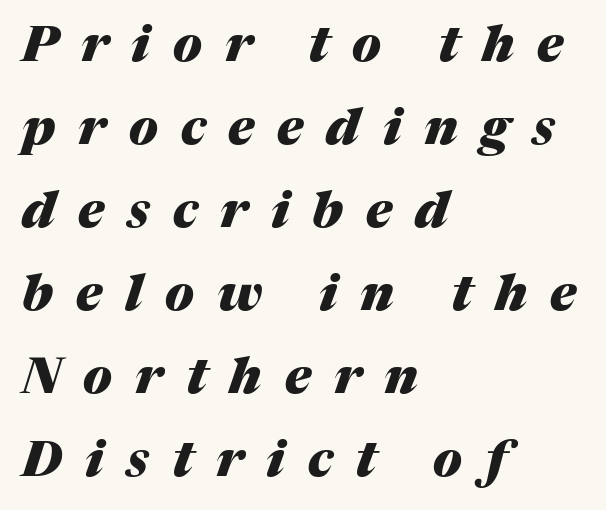
{"italic": "yes", "lean": "right", "slant_degrees": 17, "bold": "yes", "weight": "heavy", "width": "normal", "stroke_contrast": "medium", "x_height": "medium", "monospaced": "no", "underline": "no", "align": "left", "line_spacing": "normal", "line_spacing_ratio": 1.66, "letter_spacing": "wide", "letter_spacing_em": 0.46, "glyph_px": 50}
